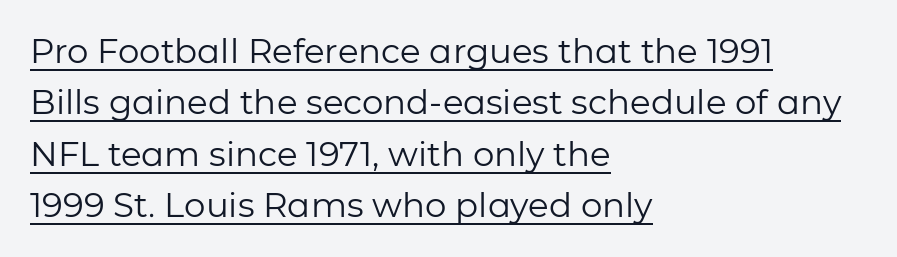
{"serif": "no", "italic": "no", "bold": "no", "weight": "regular", "width": "normal", "stroke_contrast": "low", "x_height": "medium", "monospaced": "no", "underline": "yes", "align": "left", "line_spacing": "normal", "line_spacing_ratio": 1.51, "letter_spacing": "normal", "letter_spacing_em": 0.0, "glyph_px": 34}
